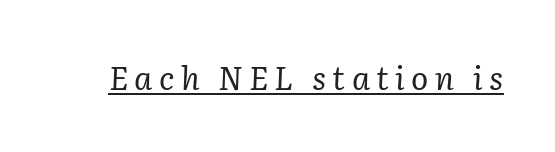
Character widths vary here, with narrow letters taking less room than wide ones. The lettering tilts uniformly, giving the passage an italic look. This is underlined copy, the kind a proofreader might mark for attention. I'd call this a serif setting — the letters wear small feet. No extra ink here — the face is not bold. The rendering inserts visible extra space after every character.
